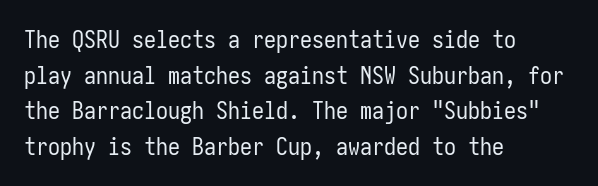
The image shows 24 px text type, upright; set left-aligned, normal line spacing (1.48x), normal letter spacing, not underlined.
